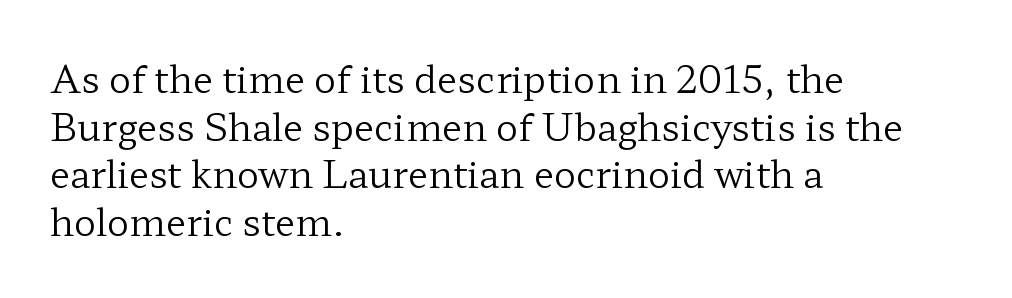
{"serif": "yes", "italic": "no", "bold": "no", "weight": "regular", "width": "wide", "stroke_contrast": "low", "x_height": "medium", "monospaced": "no", "underline": "no", "align": "left", "line_spacing": "normal", "line_spacing_ratio": 1.29, "letter_spacing": "normal", "letter_spacing_em": 0.0, "glyph_px": 37}
